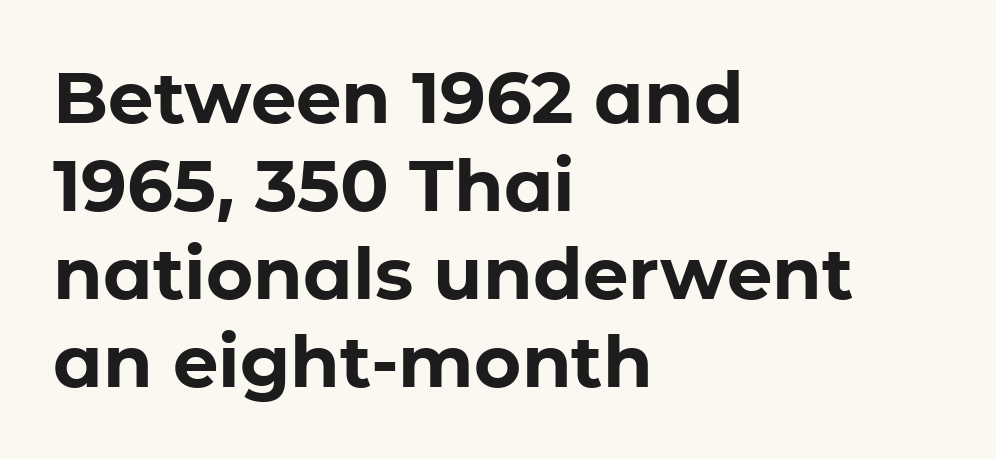
{"serif": "no", "italic": "no", "bold": "yes", "weight": "bold", "width": "normal", "stroke_contrast": "low", "x_height": "medium", "monospaced": "no", "underline": "no", "align": "left", "line_spacing_ratio": 1.22, "letter_spacing": "normal", "letter_spacing_em": 0.0, "glyph_px": 72}
